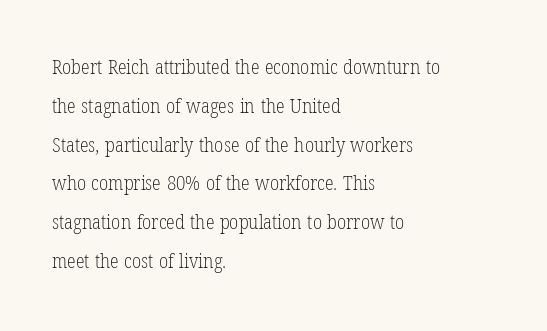
Q: Is the text bold? A: No.
Q: Is the text italic (slanted)? A: No, it is upright.
Q: Is the text underlined? A: No.
Q: How is the paragraph aligned? A: Left-aligned.
Q: Is the spacing between letters normal or unusually wide? A: Normal.
Q: Is the spacing between lines tight, normal or loose? A: Loose.
